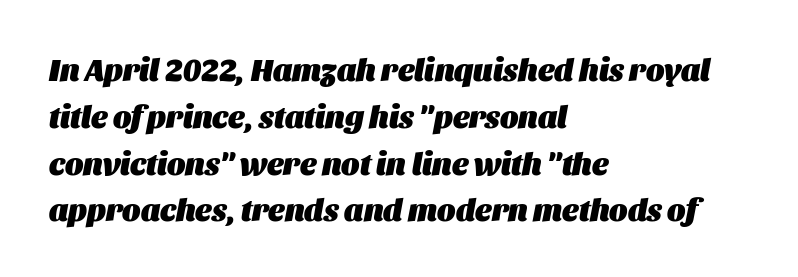
The image shows 31 px heavy type, italic (leaning right); set left-aligned, normal line spacing (1.51x), normal letter spacing, not underlined; medium stroke contrast and a large x-height.
